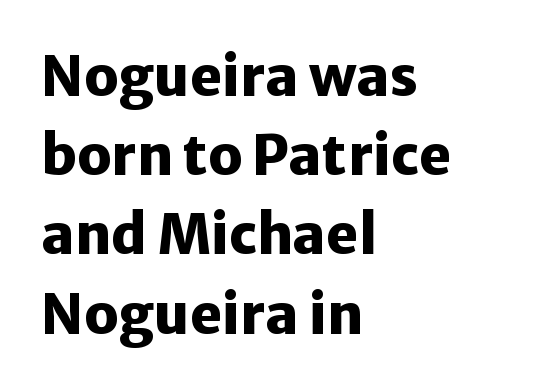
The image shows 55 px heavy sans-serif type, upright; set left-aligned, normal line spacing (1.44x), normal letter spacing, not underlined; low stroke contrast and a medium x-height.
